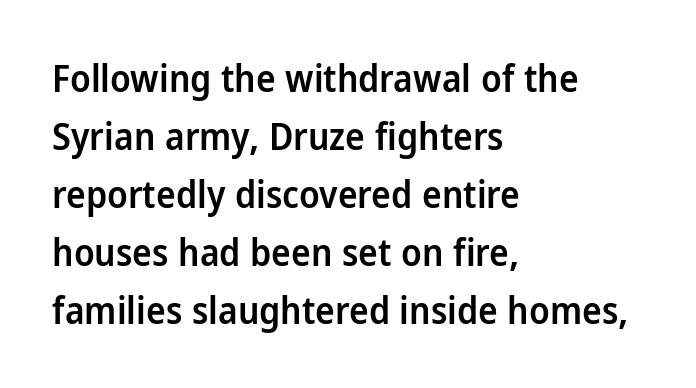
{"serif": "no", "italic": "no", "bold": "semi", "weight": "semibold", "width": "normal", "stroke_contrast": "low", "x_height": "medium", "monospaced": "no", "underline": "no", "align": "left", "line_spacing": "normal", "line_spacing_ratio": 1.57, "letter_spacing": "normal", "letter_spacing_em": 0.0, "glyph_px": 37}
